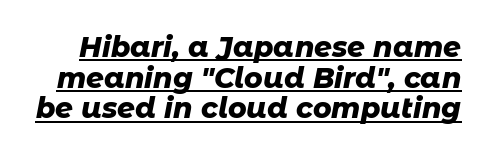
The image shows 28 px heavy type, italic (leaning right); set tight line spacing (1.09x), normal letter spacing, underlined; low stroke contrast and a medium x-height.
